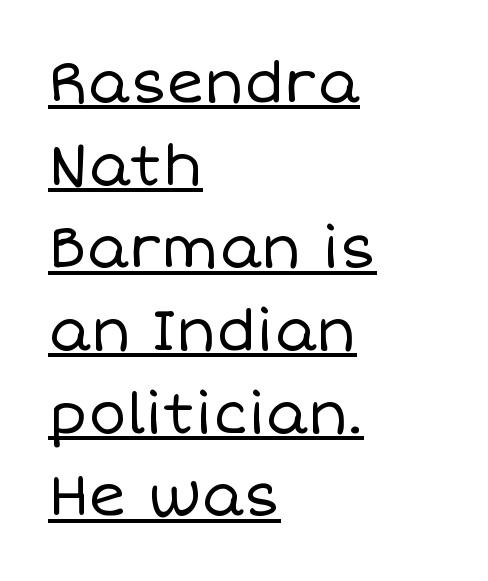
Q: Is the text bold? A: No.
Q: Is the text italic (slanted)? A: No, it is upright.
Q: Is the text underlined? A: Yes.
Q: How is the paragraph aligned? A: Left-aligned.
Q: Is the spacing between letters normal or unusually wide? A: Normal.
Q: Is the spacing between lines tight, normal or loose? A: Normal.
Q: Width (condensed, normal, or wide)? A: Normal.
Q: Stroke contrast? A: Low.
Q: x-height? A: Large.
Q: Monospaced? A: No.
